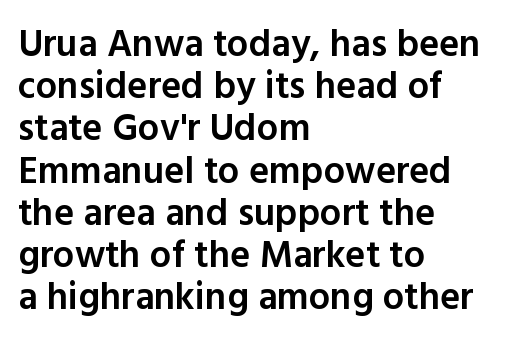
This is the in-between weight designers call semibold or demi. This is the regular roman posture of the typeface. Any mark beneath the type? The region is blank. A typesetter would call this proportional, since set widths differ per character. Short note: letters normally spaced.
